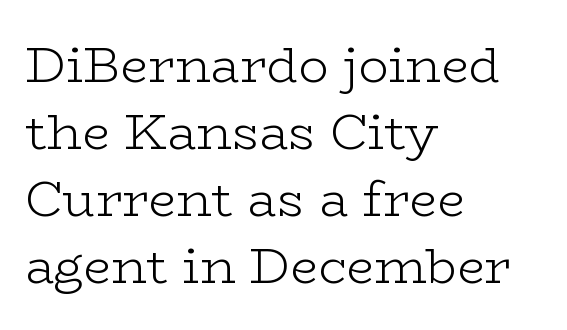
{"serif": "yes", "italic": "no", "bold": "no", "weight": "light", "width": "wide", "stroke_contrast": "low", "x_height": "medium", "monospaced": "no", "underline": "no", "align": "left", "line_spacing": "normal", "line_spacing_ratio": 1.34, "letter_spacing": "normal", "letter_spacing_em": 0.0, "glyph_px": 50}
